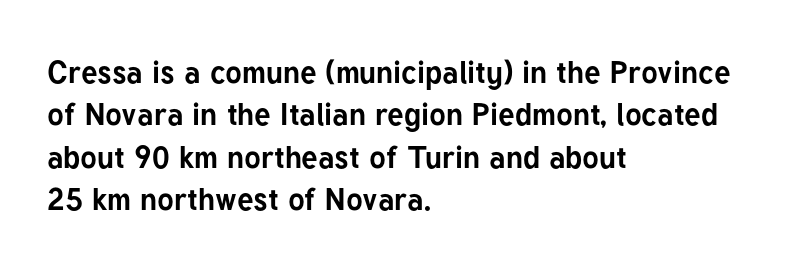
Q: Is the text bold? A: Yes.
Q: Is the text italic (slanted)? A: No, it is upright.
Q: Is the typeface a serif or a sans-serif typeface? A: Sans-serif.
Q: Is the text underlined? A: No.
Q: How is the paragraph aligned? A: Left-aligned.
Q: Is the spacing between letters normal or unusually wide? A: Normal.
Q: Is the spacing between lines tight, normal or loose? A: Normal.
Q: Width (condensed, normal, or wide)? A: Normal.
Q: Stroke contrast? A: Low.
Q: x-height? A: Medium.
Q: Monospaced? A: No.
